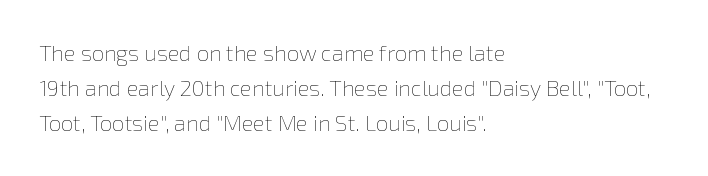
{"italic": "no", "bold": "no", "underline": "no", "align": "left", "line_spacing": "normal", "line_spacing_ratio": 1.6, "letter_spacing": "normal", "letter_spacing_em": 0.0, "glyph_px": 22}
